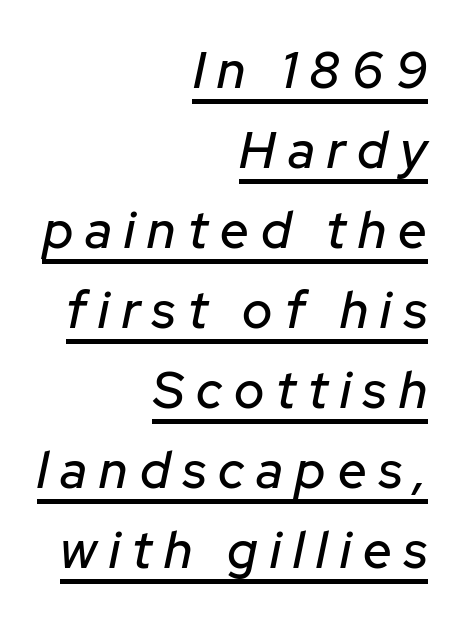
Q: Is the text italic (slanted)? A: Yes, it leans right by about 12 degrees.
Q: Is the text underlined? A: Yes.
Q: How is the paragraph aligned? A: Right-aligned.
Q: Is the spacing between letters normal or unusually wide? A: Unusually wide.
Q: Is the spacing between lines tight, normal or loose? A: Normal.
Q: Width (condensed, normal, or wide)? A: Normal.
Q: Stroke contrast? A: Low.
Q: x-height? A: Medium.
Q: Monospaced? A: No.
